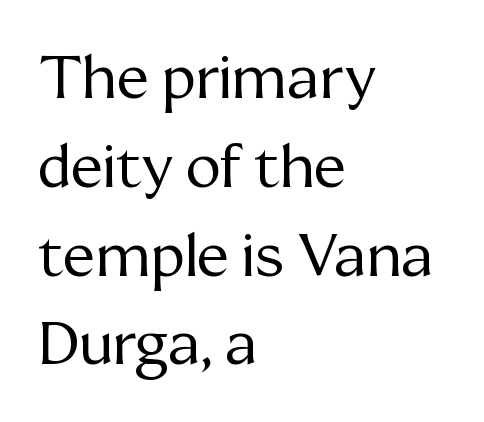
A typesetter would call this proportional, since set widths differ per character. Italic: no, the glyphs are upright roman. Stroke thickness stays within the range of a standard reading face or lighter. Honestly, the row spacing looks completely unremarkable. Visually the block forms a straight wall on the left and a jagged coastline on the right. The letters carry serifs — small finishing strokes at the ends of their stems.
